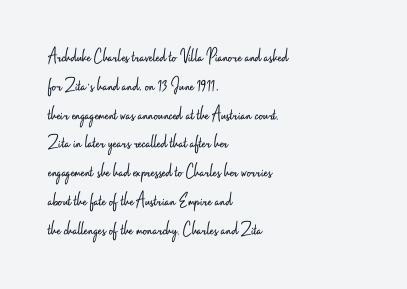
{"bold": "no", "underline": "no", "align": "left", "line_spacing": "normal", "line_spacing_ratio": 1.44, "letter_spacing": "normal", "letter_spacing_em": 0.0, "glyph_px": 20}
